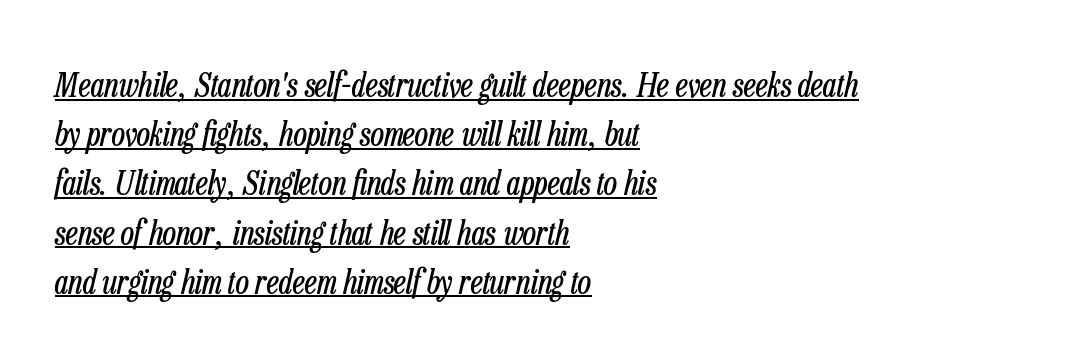
Q: Is the text bold? A: No.
Q: Is the text italic (slanted)? A: Yes, it leans right by about 13 degrees.
Q: Is the text underlined? A: Yes.
Q: How is the paragraph aligned? A: Left-aligned.
Q: Is the spacing between letters normal or unusually wide? A: Normal.
Q: Is the spacing between lines tight, normal or loose? A: Normal.
Q: Width (condensed, normal, or wide)? A: Condensed.
Q: Stroke contrast? A: Low.
Q: x-height? A: Medium.
Q: Monospaced? A: No.
